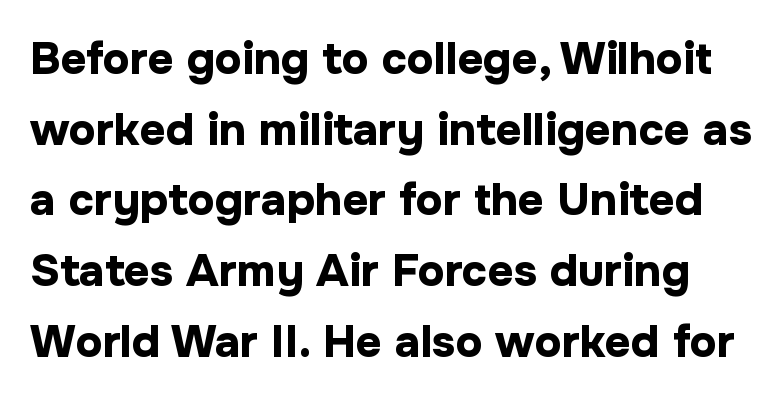
Character widths vary here, with narrow letters taking less room than wide ones. Words float on clear page, feet unadorned. The typography opts for an upright posture over an oblique one. The rendering shows plain stroke endings on the letterforms — a sans-serif design.
